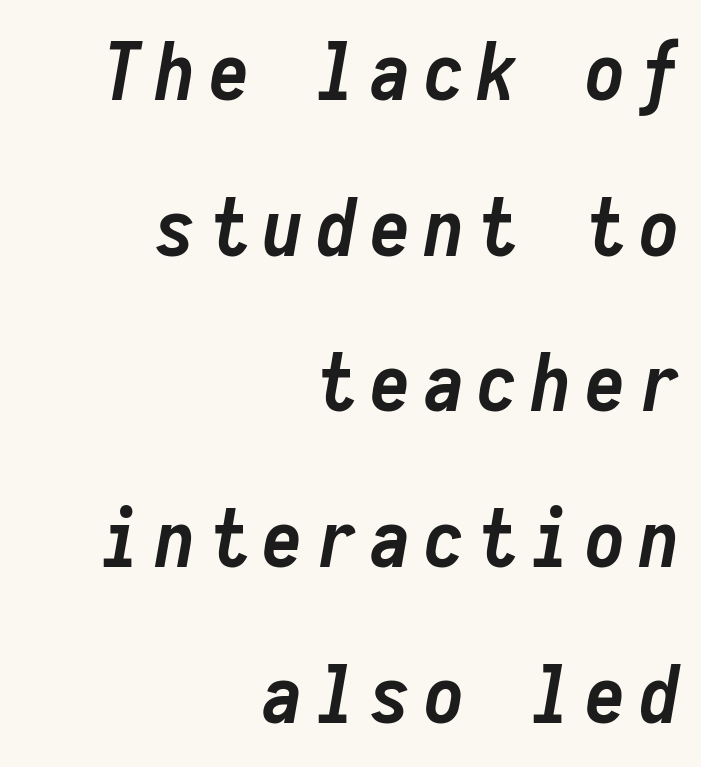
{"italic": "yes", "lean": "right", "slant_degrees": 10, "bold": "yes", "weight": "semibold", "width": "condensed", "stroke_contrast": "low", "x_height": "medium", "monospaced": "yes", "underline": "no", "align": "right", "line_spacing": "loose", "line_spacing_ratio": 1.97, "glyph_px": 79}
